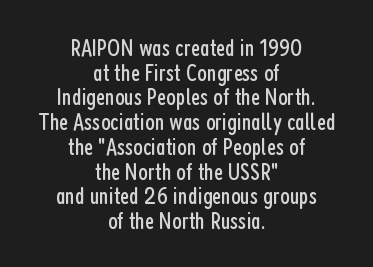
Q: Is the text bold? A: No.
Q: Is the text italic (slanted)? A: No, it is upright.
Q: Is the text underlined? A: No.
Q: How is the paragraph aligned? A: Centered.
Q: Is the spacing between letters normal or unusually wide? A: Normal.
Q: Is the spacing between lines tight, normal or loose? A: Tight.
